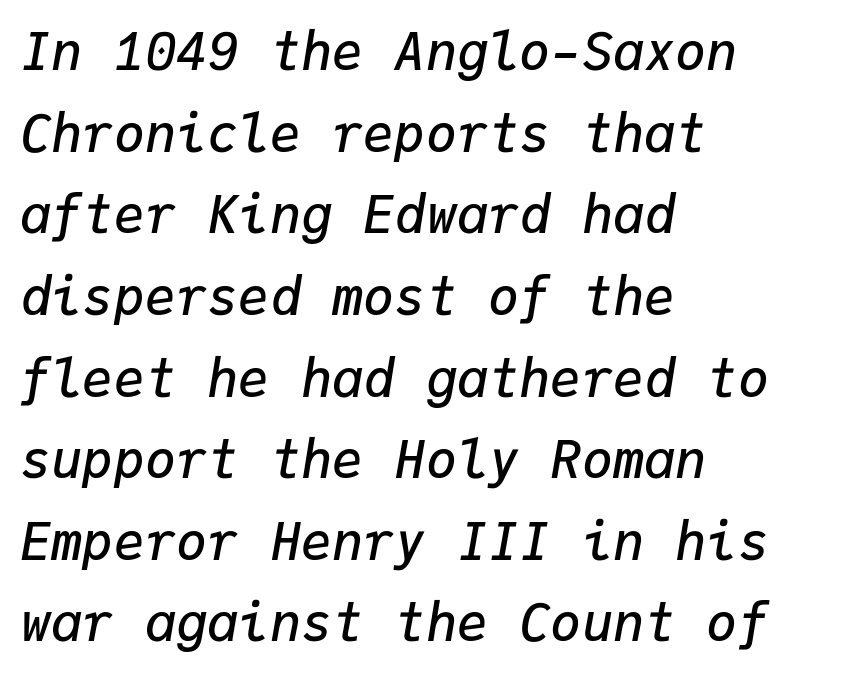
The image shows 52 px semibold type, italic (leaning right), monospaced; set left-aligned, normal line spacing (1.57x), normal letter spacing, not underlined; low stroke contrast and a medium x-height.
